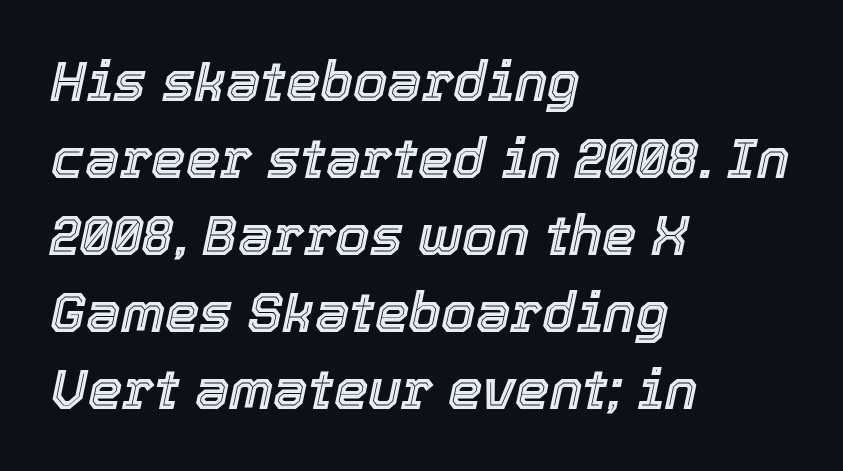
Style check: oblique. What stands out about the letter spacing? Nothing — it is the standard amount. Honestly, the row spacing looks completely unremarkable. The face used here is proportionally spaced, like ordinary book or web type. One-word summary of the alignment: left.
